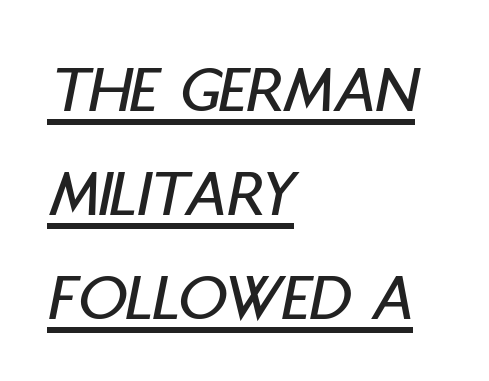
The image shows 68 px condensed type, italic (leaning right); set left-aligned, normal line spacing (1.53x), normal letter spacing, underlined; low stroke contrast and a large x-height.
